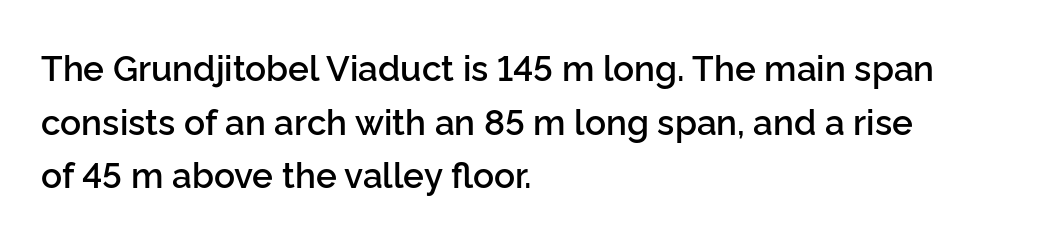
Q: Is the text bold? A: Semi-bold.
Q: Is the text italic (slanted)? A: No, it is upright.
Q: Is the typeface a serif or a sans-serif typeface? A: Sans-serif.
Q: Is the text underlined? A: No.
Q: How is the paragraph aligned? A: Left-aligned.
Q: Is the spacing between letters normal or unusually wide? A: Normal.
Q: Is the spacing between lines tight, normal or loose? A: Normal.
Q: Width (condensed, normal, or wide)? A: Normal.
Q: Stroke contrast? A: Low.
Q: x-height? A: Medium.
Q: Monospaced? A: No.
